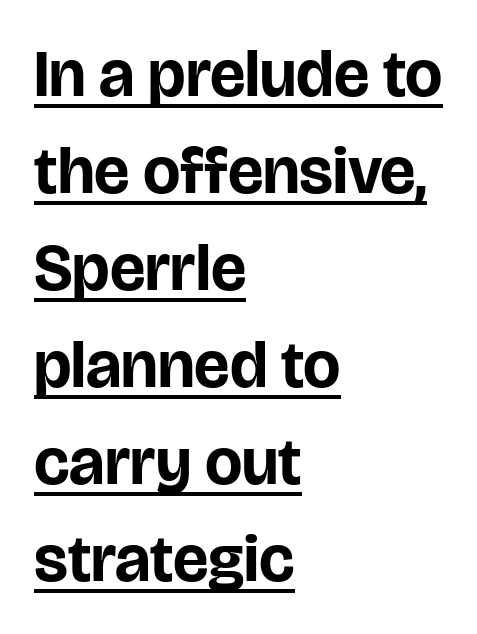
The image shows 66 px bold sans-serif type, upright; set left-aligned, normal line spacing (1.47x), normal letter spacing, underlined; low stroke contrast and a large x-height.
